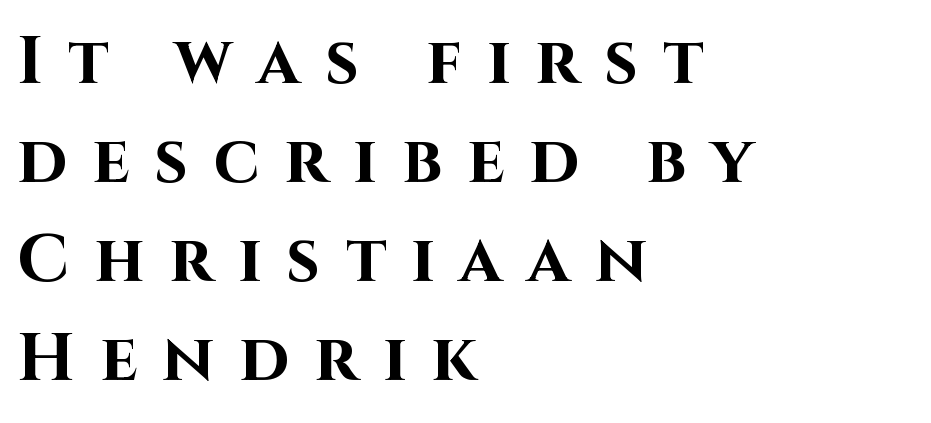
Q: Is the text bold? A: Yes.
Q: Is the text italic (slanted)? A: No, it is upright.
Q: Is the typeface a serif or a sans-serif typeface? A: Sans-serif.
Q: Is the text underlined? A: No.
Q: How is the paragraph aligned? A: Left-aligned.
Q: Is the spacing between letters normal or unusually wide? A: Unusually wide.
Q: Is the spacing between lines tight, normal or loose? A: Normal.
Q: Width (condensed, normal, or wide)? A: Normal.
Q: Stroke contrast? A: High.
Q: x-height? A: Large.
Q: Monospaced? A: No.
